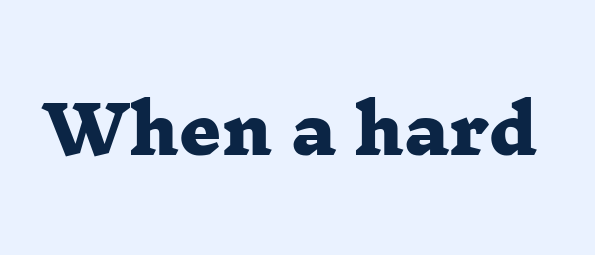
{"serif": "yes", "bold": "yes", "weight": "heavy", "width": "wide", "stroke_contrast": "low", "x_height": "medium", "monospaced": "no", "underline": "no", "letter_spacing": "normal", "letter_spacing_em": 0.0, "glyph_px": 66}
